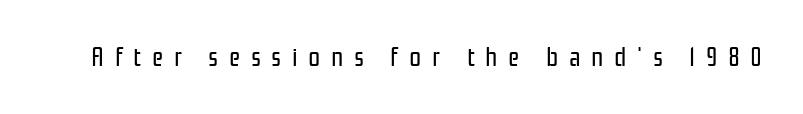
The image shows 27 px text type, upright; set unusually wide letter spacing (+0.39 em), not underlined.
